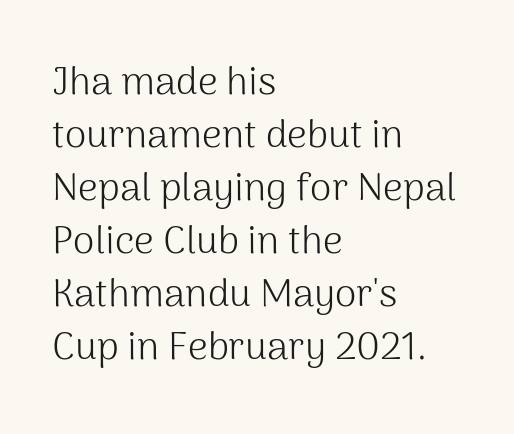
{"serif": "no", "italic": "no", "bold": "no", "weight": "light", "width": "normal", "stroke_contrast": "medium", "x_height": "medium", "monospaced": "no", "underline": "no", "align": "left", "line_spacing": "normal", "line_spacing_ratio": 1.36, "letter_spacing": "normal", "letter_spacing_em": 0.0, "glyph_px": 39}
